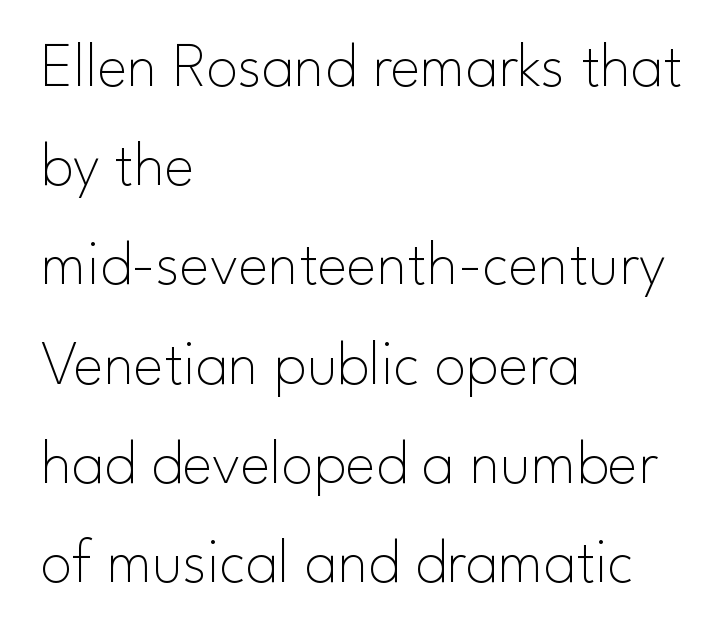
Q: Is the text bold? A: No.
Q: Is the text italic (slanted)? A: No, it is upright.
Q: Is the typeface a serif or a sans-serif typeface? A: Sans-serif.
Q: Is the text underlined? A: No.
Q: How is the paragraph aligned? A: Left-aligned.
Q: Is the spacing between letters normal or unusually wide? A: Normal.
Q: Is the spacing between lines tight, normal or loose? A: Normal.
Q: Width (condensed, normal, or wide)? A: Normal.
Q: Stroke contrast? A: Low.
Q: x-height? A: Small.
Q: Monospaced? A: No.
